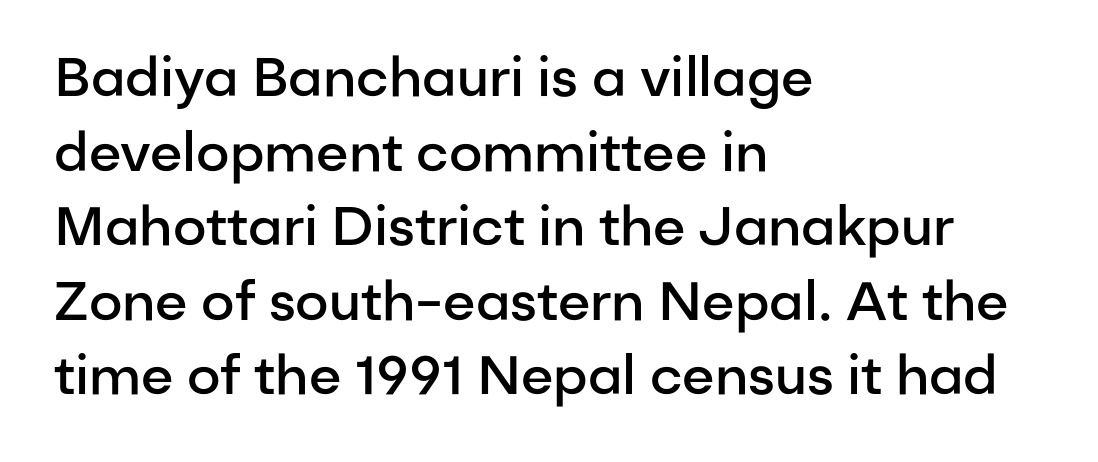
The image shows 54 px semibold sans-serif type, upright; set left-aligned, normal line spacing (1.38x), normal letter spacing, not underlined; low stroke contrast and a medium x-height.
